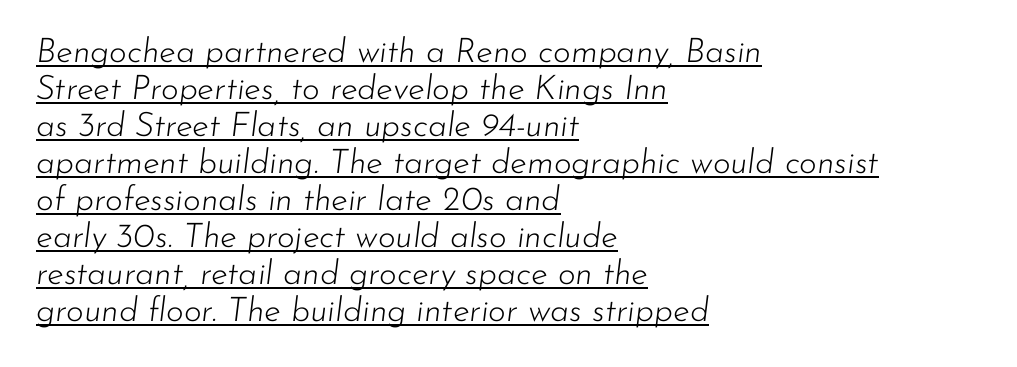
Is this a fixed-width face? No — the glyphs have proportional, varying widths. Each word holds together tightly as a unit, with standard inter-letter gaps. Tightly led — the rows are bunched. These characters rest on top of a visible drawn line.
